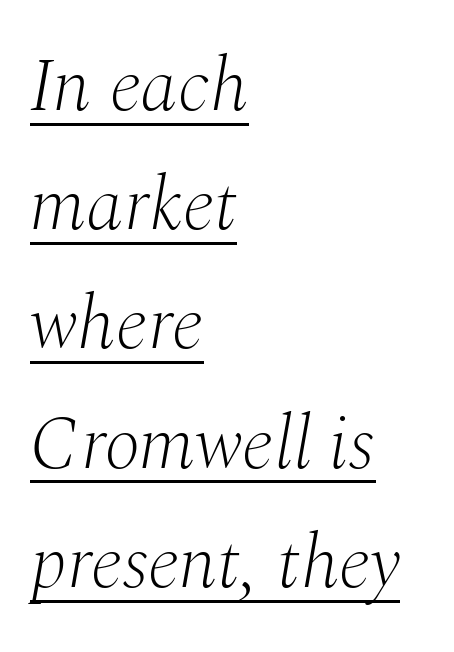
Old-style or modern, the face here clearly has serifs. The passage is arranged the way most books set body copy — flush left. A light-to-regular cut is what we see here. In terms of leading, this rendering sits right in the middle.
